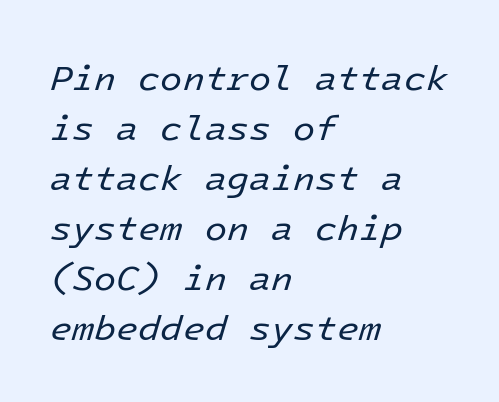
The image shows 36 px regular-weight type, italic (leaning right); set left-aligned, normal line spacing (1.39x), normal letter spacing, not underlined; low stroke contrast and a medium x-height.
